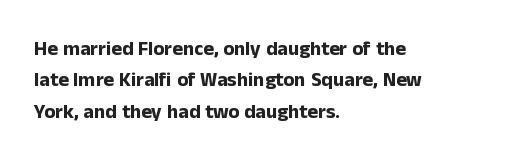
Q: Is the text bold? A: Yes.
Q: Is the text italic (slanted)? A: No, it is upright.
Q: Is the text underlined? A: No.
Q: How is the paragraph aligned? A: Left-aligned.
Q: Is the spacing between letters normal or unusually wide? A: Normal.
Q: Is the spacing between lines tight, normal or loose? A: Normal.
